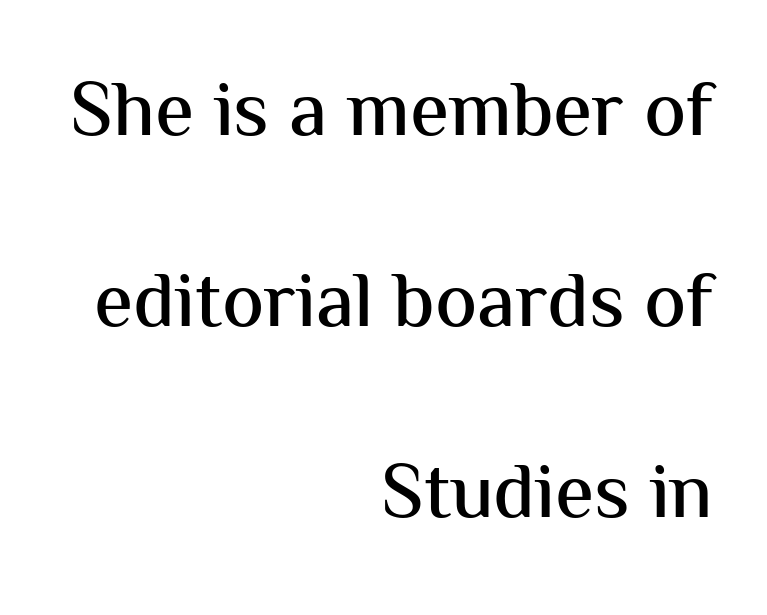
{"serif": "no", "italic": "no", "width": "normal", "stroke_contrast": "medium", "x_height": "medium", "monospaced": "no", "underline": "no", "align": "right", "line_spacing": "loose", "line_spacing_ratio": 2.42, "letter_spacing": "normal", "letter_spacing_em": 0.0, "glyph_px": 79}
